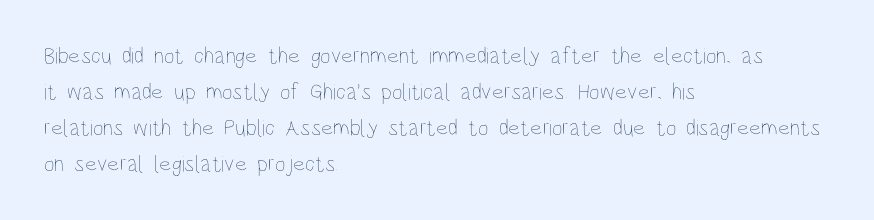
{"italic": "no", "bold": "no", "underline": "no", "align": "left", "line_spacing": "normal", "line_spacing_ratio": 1.56, "letter_spacing": "normal", "letter_spacing_em": 0.0, "glyph_px": 23}
